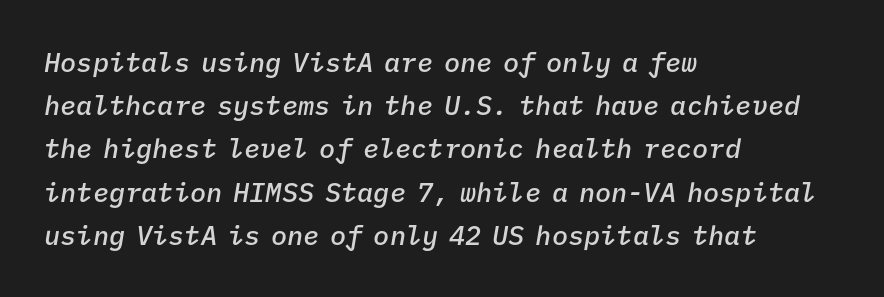
Q: Is the text bold? A: Semi-bold.
Q: Is the text italic (slanted)? A: Yes, it leans right by about 9 degrees.
Q: Is the text underlined? A: No.
Q: How is the paragraph aligned? A: Left-aligned.
Q: Is the spacing between letters normal or unusually wide? A: Normal.
Q: Is the spacing between lines tight, normal or loose? A: Normal.
